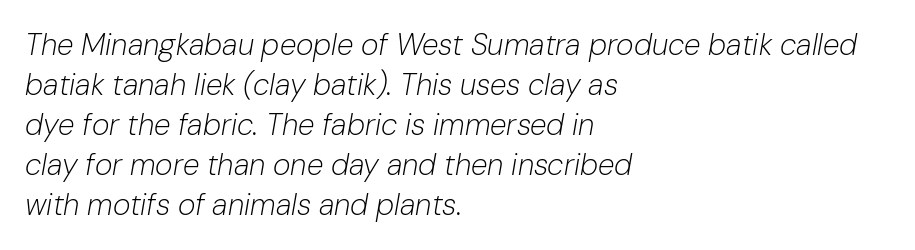
The image shows 30 px light type, italic (leaning right); set left-aligned, normal line spacing (1.33x), normal letter spacing, not underlined; low stroke contrast and a medium x-height.
